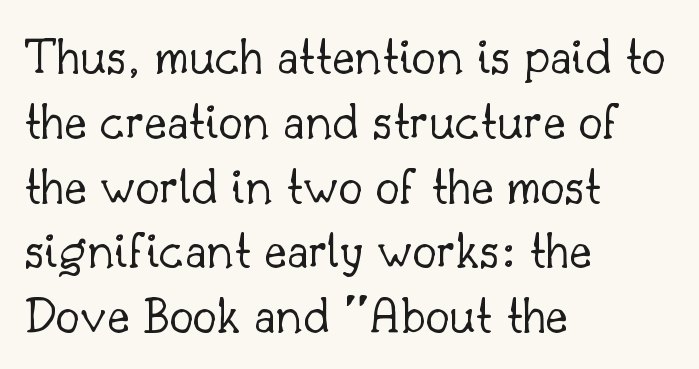
Q: Is the text bold? A: No.
Q: Is the text italic (slanted)? A: No, it is upright.
Q: Is the text underlined? A: No.
Q: How is the paragraph aligned? A: Left-aligned.
Q: Is the spacing between letters normal or unusually wide? A: Normal.
Q: Width (condensed, normal, or wide)? A: Normal.
Q: Stroke contrast? A: Low.
Q: x-height? A: Small.
Q: Monospaced? A: No.
